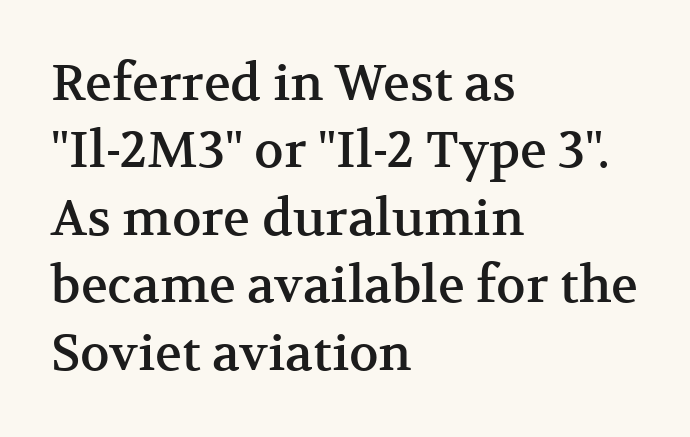
The image shows 50 px serif type, upright; set left-aligned, normal line spacing (1.35x), normal letter spacing, not underlined; medium stroke contrast and a medium x-height.
